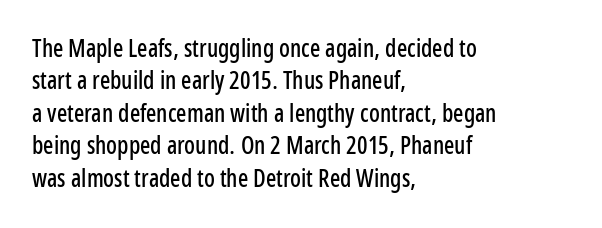
Glyph-to-glyph distance matches everyday printed text. Teacher's note: observe the even left margin — that is flush-left alignment. Type without underlining. This sample keeps an unexceptional amount of space between lines. This is roman type, the default non-slanted kind.
